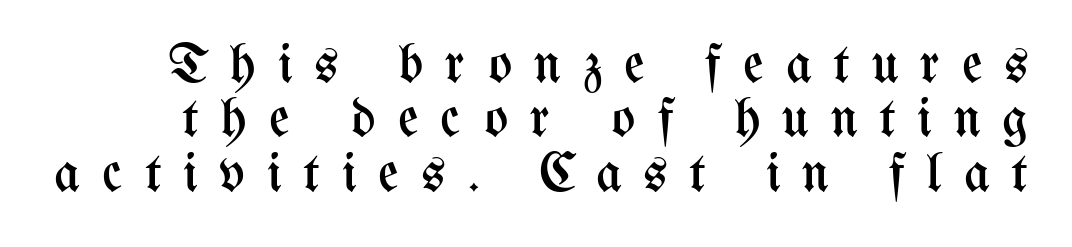
{"italic": "no", "bold": "no", "weight": "regular", "width": "condensed", "stroke_contrast": "medium", "x_height": "medium", "monospaced": "no", "underline": "no", "line_spacing": "tight", "line_spacing_ratio": 0.97, "letter_spacing": "wide", "letter_spacing_em": 0.39, "glyph_px": 56}
